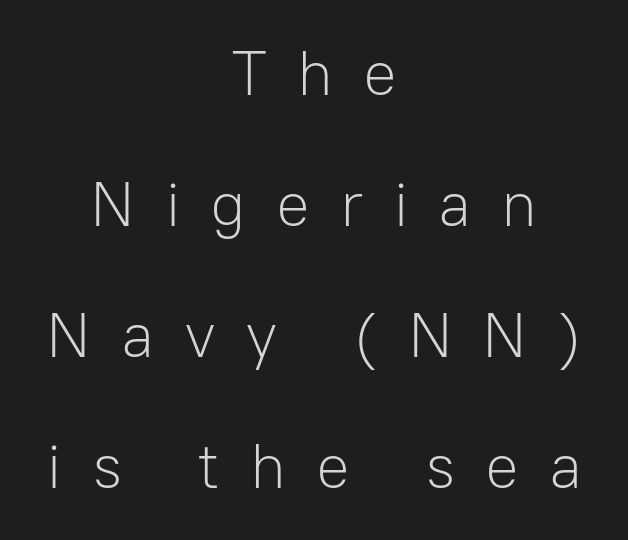
{"serif": "no", "italic": "no", "bold": "no", "weight": "light", "width": "normal", "stroke_contrast": "low", "x_height": "medium", "monospaced": "no", "underline": "no", "align": "center", "line_spacing": "loose", "line_spacing_ratio": 2.08, "letter_spacing": "wide", "letter_spacing_em": 0.47, "glyph_px": 63}
